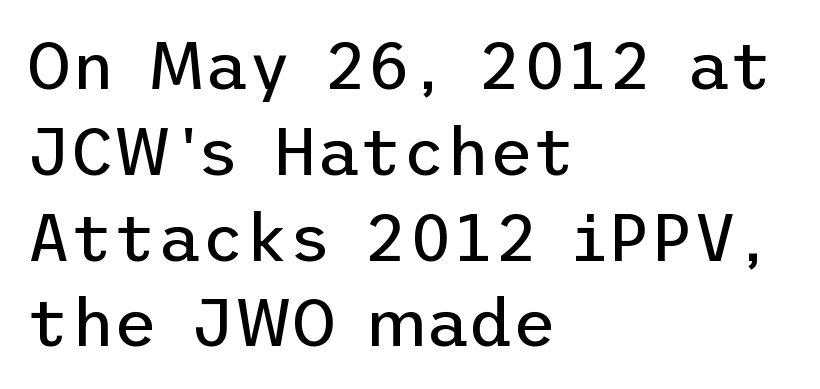
{"serif": "no", "italic": "no", "bold": "no", "weight": "regular", "width": "normal", "stroke_contrast": "low", "x_height": "medium", "underline": "no", "align": "left", "line_spacing": "normal", "line_spacing_ratio": 1.28, "letter_spacing": "normal", "letter_spacing_em": 0.0, "glyph_px": 67}
